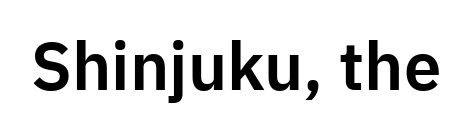
Each letter's strokes conclude bluntly, with no projecting serifs. Note the varied advance widths — an 'i' is clearly narrower than an 'm'. The rendering keeps characters at their native spacing. The space beneath each line is pristine and unruled.
